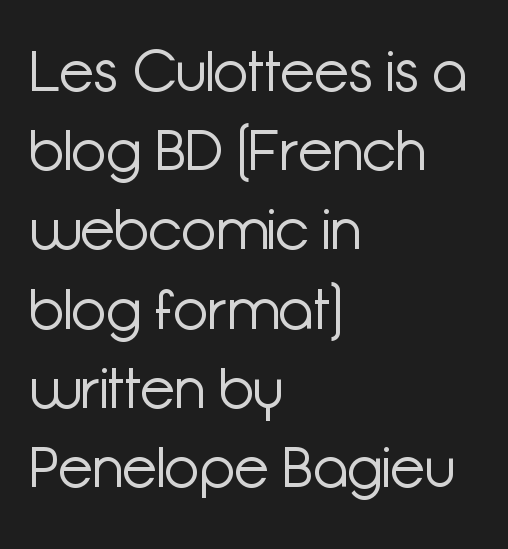
The image shows 57 px light sans-serif type, upright; set left-aligned, normal line spacing (1.39x), normal letter spacing, not underlined; low stroke contrast and a medium x-height.
